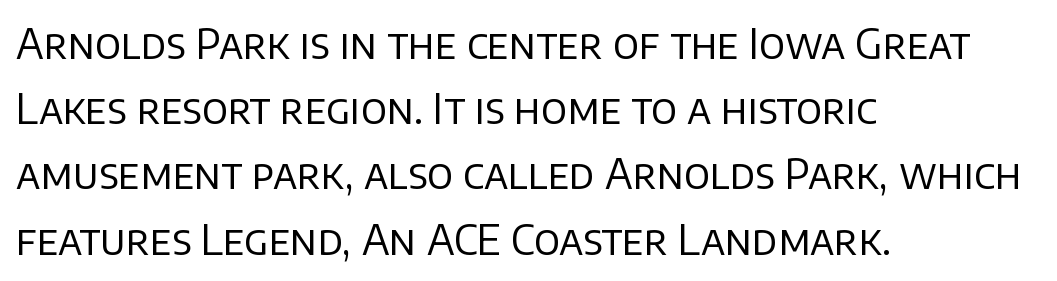
The image shows 41 px regular-weight sans-serif type, upright; set left-aligned, normal line spacing (1.59x), normal letter spacing, not underlined; low stroke contrast and a large x-height.
